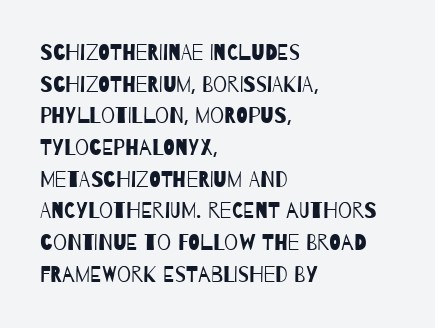
Q: Is the text bold? A: No.
Q: Is the text underlined? A: No.
Q: How is the paragraph aligned? A: Left-aligned.
Q: Is the spacing between letters normal or unusually wide? A: Normal.
Q: Is the spacing between lines tight, normal or loose? A: Normal.
